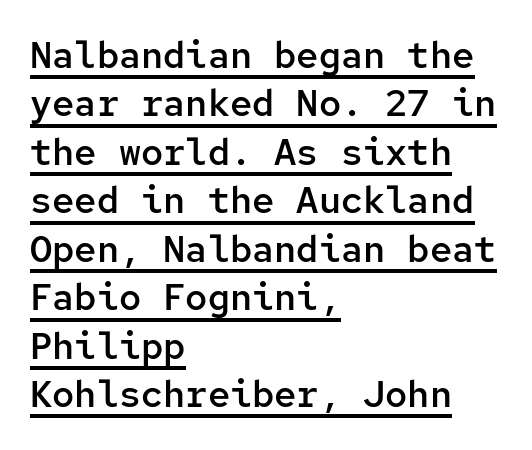
What decoration does the sample have? An underline. Serifs: no, the terminals of the letterforms are clean. Glyph-to-glyph distance matches everyday printed text. Does the lettering tilt? It doesn't — this is upright. Looks like terminal output: every glyph gets an equal slot. The face used here is a semibold: visibly heavier than regular, lighter than bold.
